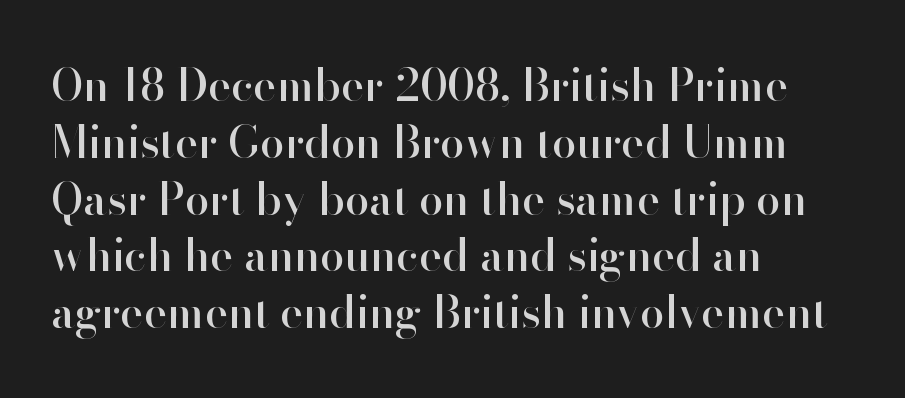
Q: Is the text italic (slanted)? A: No, it is upright.
Q: Is the typeface a serif or a sans-serif typeface? A: Sans-serif.
Q: Is the text underlined? A: No.
Q: How is the paragraph aligned? A: Left-aligned.
Q: Is the spacing between letters normal or unusually wide? A: Normal.
Q: Is the spacing between lines tight, normal or loose? A: Normal.
Q: Width (condensed, normal, or wide)? A: Normal.
Q: Stroke contrast? A: High.
Q: x-height? A: Small.
Q: Monospaced? A: No.
